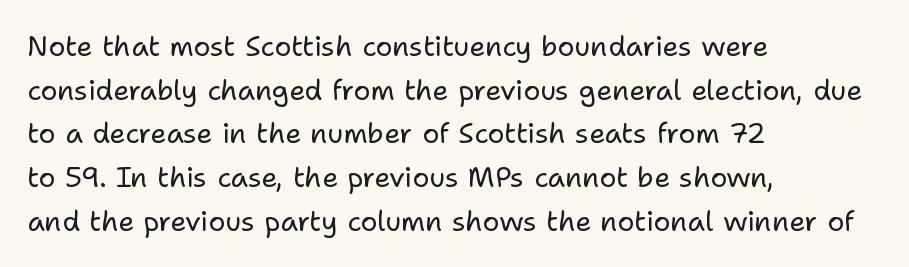
The horizontal fit of the characters is conventional and even. Is the block centered? No — it sits flush against the left margin. Do the letters lean? They stand straight. Honestly, the row spacing looks completely unremarkable. Just letters on the line, the space beneath them empty. These glyphs show unthickened strokes, regular width or finer.
